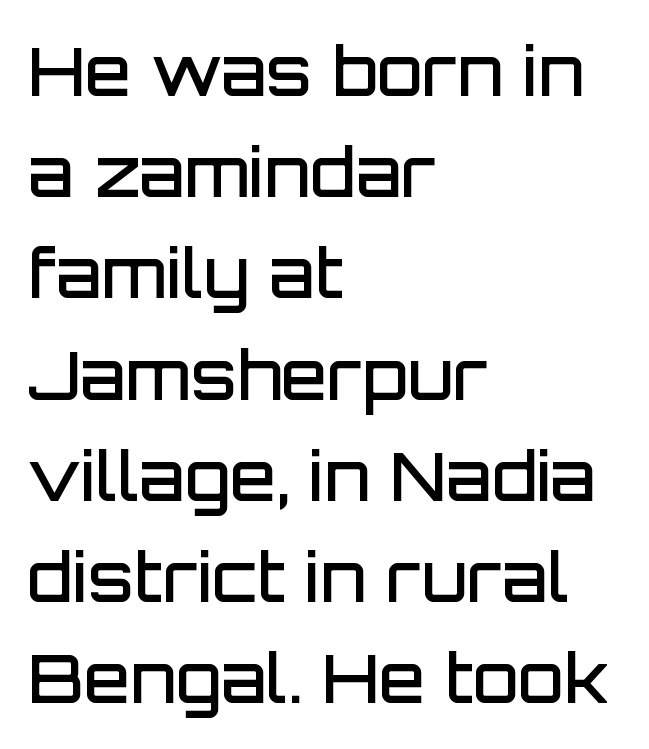
Q: Is the text bold? A: Semi-bold.
Q: Is the text italic (slanted)? A: No, it is upright.
Q: Is the typeface a serif or a sans-serif typeface? A: Sans-serif.
Q: Is the text underlined? A: No.
Q: How is the paragraph aligned? A: Left-aligned.
Q: Is the spacing between letters normal or unusually wide? A: Normal.
Q: Is the spacing between lines tight, normal or loose? A: Normal.
Q: Width (condensed, normal, or wide)? A: Normal.
Q: Stroke contrast? A: Low.
Q: x-height? A: Large.
Q: Monospaced? A: No.
